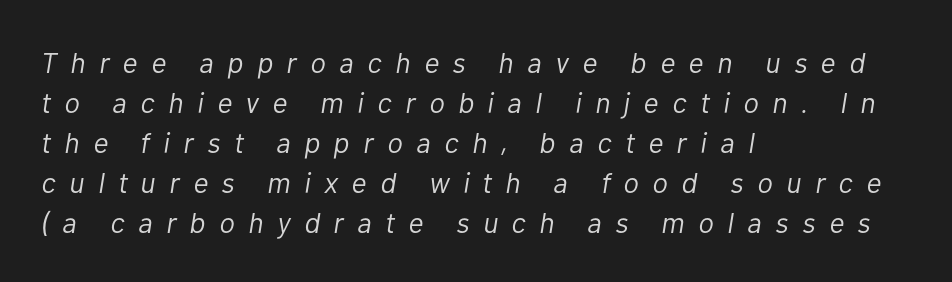
This rendering widens character spacing well past its baseline value. A classic flush-left, rag-right setting is used for this passage. The face used here is proportionally spaced, like ordinary book or web type. Quick note: italic. What's the leading like? Ordinary, nothing unusual.
